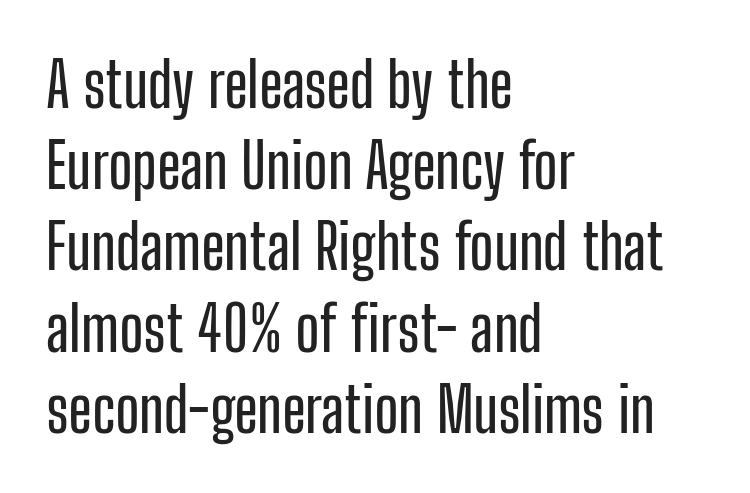
Spacing verdict: proportional, widths tailored to each character. Line beginnings align vertically; line endings do not. Rows of type keep a routine distance in the vertical direction. No feet cap the strokes, marking this as sans-serif type.
